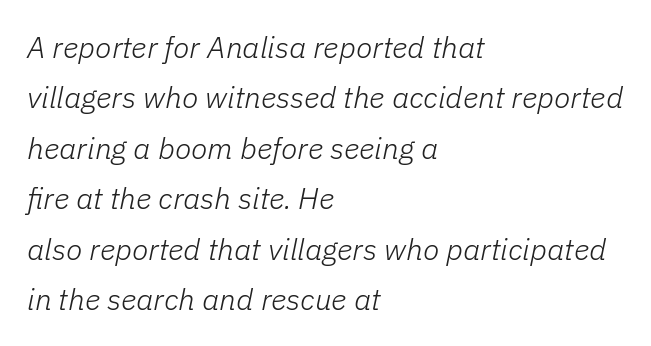
{"italic": "yes", "lean": "right", "slant_degrees": 11, "bold": "no", "weight": "light", "width": "normal", "stroke_contrast": "low", "x_height": "medium", "monospaced": "no", "underline": "no", "align": "left", "line_spacing": "normal", "line_spacing_ratio": 1.68, "letter_spacing": "normal", "letter_spacing_em": 0.0, "glyph_px": 30}
